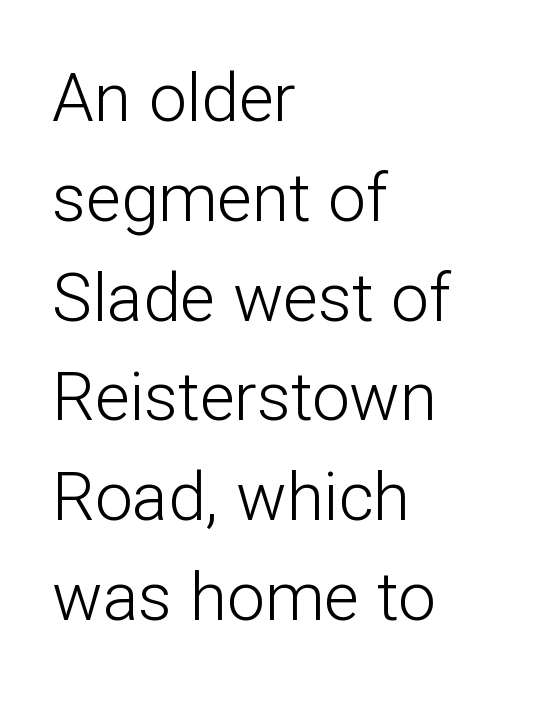
Q: Is the text bold? A: No.
Q: Is the text italic (slanted)? A: No, it is upright.
Q: Is the typeface a serif or a sans-serif typeface? A: Sans-serif.
Q: Is the text underlined? A: No.
Q: How is the paragraph aligned? A: Left-aligned.
Q: Is the spacing between letters normal or unusually wide? A: Normal.
Q: Is the spacing between lines tight, normal or loose? A: Normal.
Q: Width (condensed, normal, or wide)? A: Normal.
Q: Stroke contrast? A: Low.
Q: x-height? A: Medium.
Q: Monospaced? A: No.
